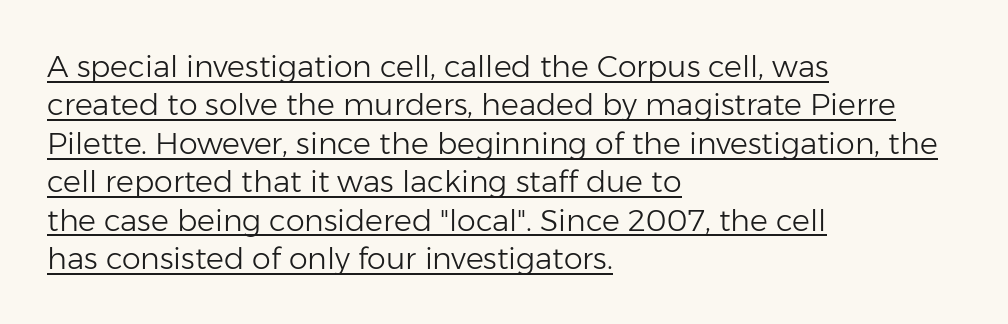
The image shows 30 px light sans-serif type, upright; set left-aligned, normal line spacing (1.28x), normal letter spacing, underlined; low stroke contrast and a medium x-height.
